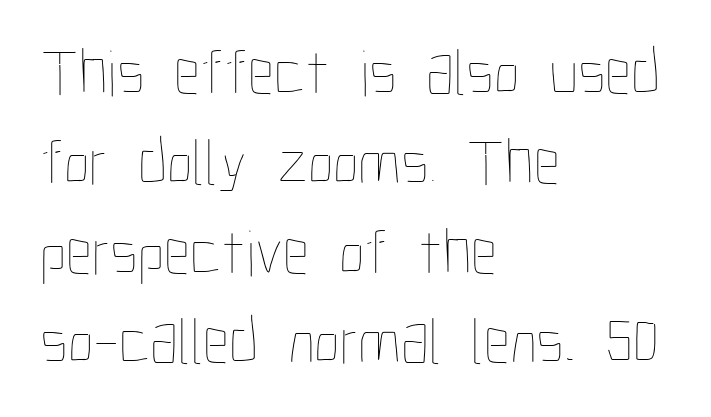
This rendering uses left alignment, leaving the right contour irregular. Think of a printed novel: that variable character pitch is what you see here. The foot of each line stays bare and open. The typography opts for an upright posture over an oblique one.
